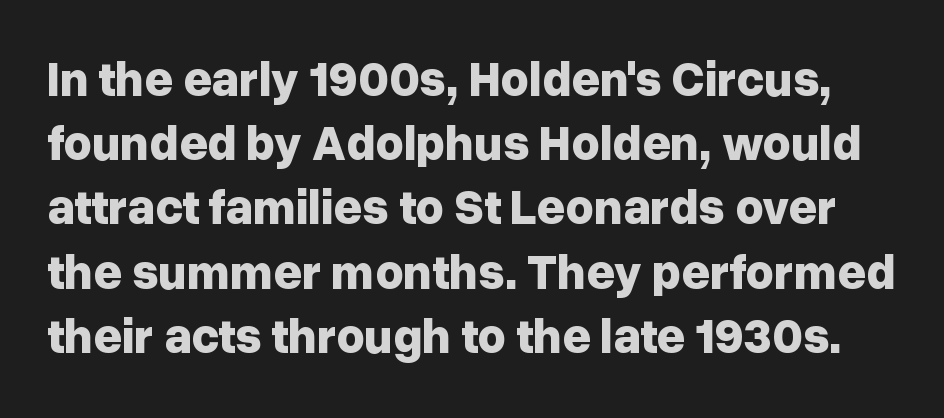
{"serif": "no", "italic": "no", "bold": "yes", "weight": "bold", "width": "normal", "stroke_contrast": "low", "x_height": "medium", "monospaced": "no", "underline": "no", "line_spacing": "normal", "line_spacing_ratio": 1.31, "letter_spacing": "normal", "letter_spacing_em": 0.0, "glyph_px": 49}
